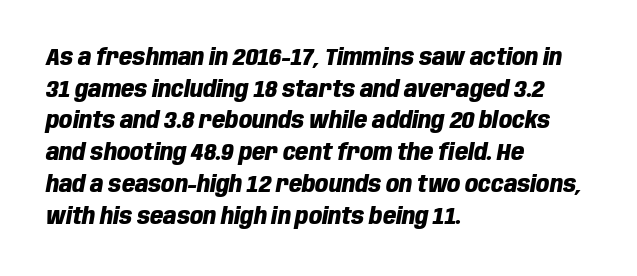
Q: Is the text bold? A: Yes.
Q: Is the text italic (slanted)? A: Yes, it leans right by about 10 degrees.
Q: Is the text underlined? A: No.
Q: How is the paragraph aligned? A: Left-aligned.
Q: Is the spacing between letters normal or unusually wide? A: Normal.
Q: Is the spacing between lines tight, normal or loose? A: Normal.
